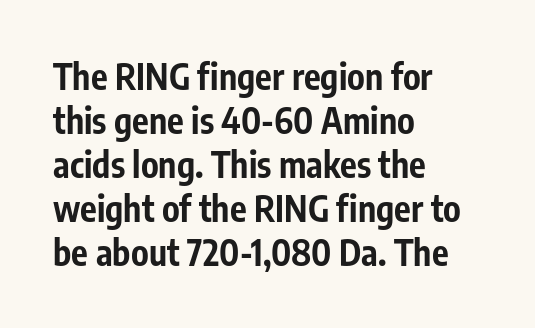
These lines are composed in type without serifs. The typography opts for an upright posture over an oblique one. Look at the tracking — it's just the regular setting, nothing added. The strip under each line holds only bare page. This sample is left-justified, so line endings fall wherever the words run out.
